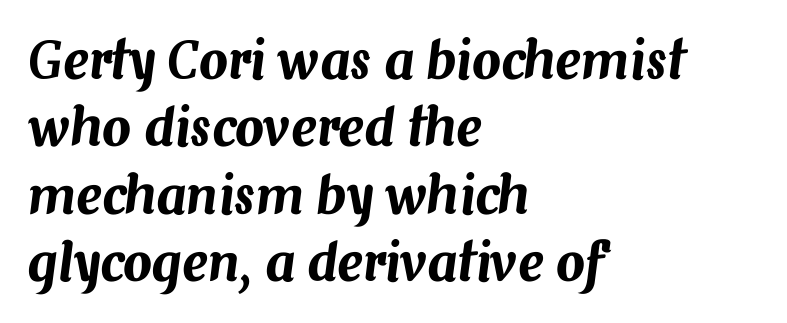
A student would call this left alignment; a typographer would say flush left, rag right. Every character sits at an angle, as italics do. Glyph-to-glyph distance matches everyday printed text. The vertical gap from one line to the next is medium. You could not count columns in this text — the font is proportionally spaced.
